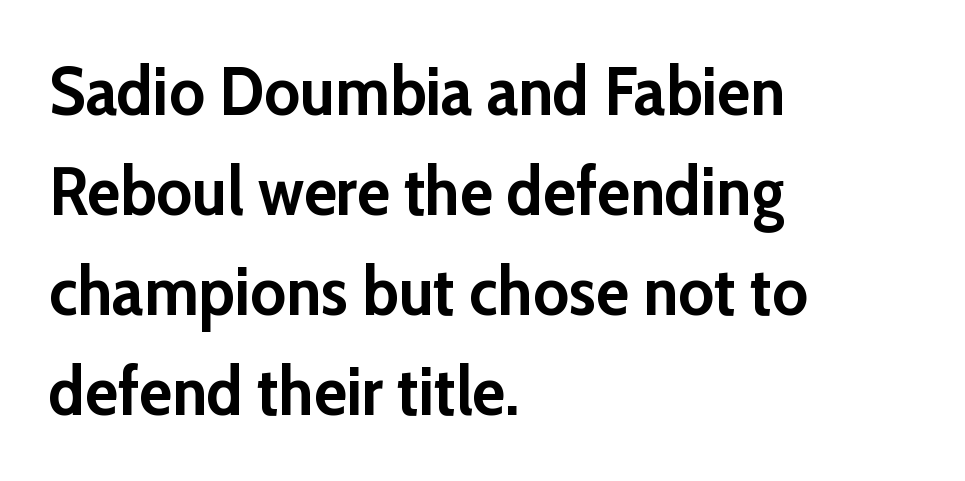
Q: Is the text bold? A: Yes.
Q: Is the text italic (slanted)? A: No, it is upright.
Q: Is the typeface a serif or a sans-serif typeface? A: Sans-serif.
Q: Is the text underlined? A: No.
Q: How is the paragraph aligned? A: Left-aligned.
Q: Is the spacing between letters normal or unusually wide? A: Normal.
Q: Is the spacing between lines tight, normal or loose? A: Normal.
Q: Width (condensed, normal, or wide)? A: Normal.
Q: Stroke contrast? A: Low.
Q: x-height? A: Medium.
Q: Monospaced? A: No.
